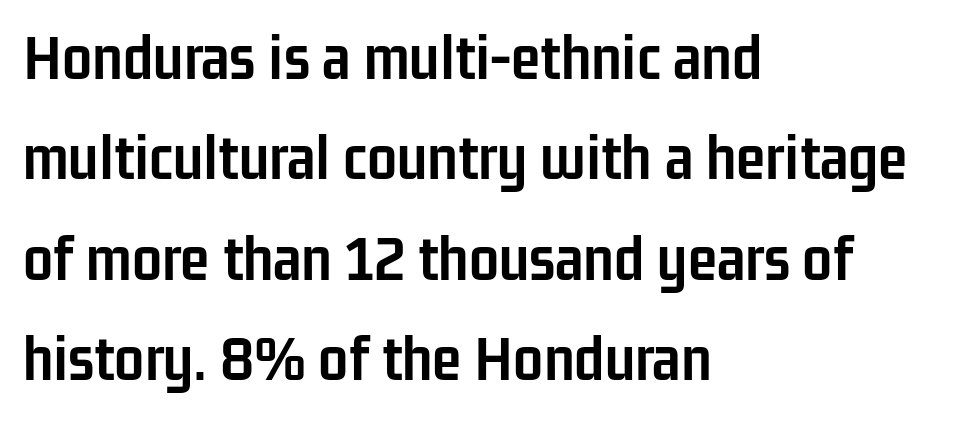
Q: Is the text bold? A: Yes.
Q: Is the text italic (slanted)? A: No, it is upright.
Q: Is the typeface a serif or a sans-serif typeface? A: Sans-serif.
Q: Is the text underlined? A: No.
Q: How is the paragraph aligned? A: Left-aligned.
Q: Is the spacing between letters normal or unusually wide? A: Normal.
Q: Is the spacing between lines tight, normal or loose? A: Normal.
Q: Width (condensed, normal, or wide)? A: Condensed.
Q: Stroke contrast? A: Low.
Q: x-height? A: Medium.
Q: Monospaced? A: No.
